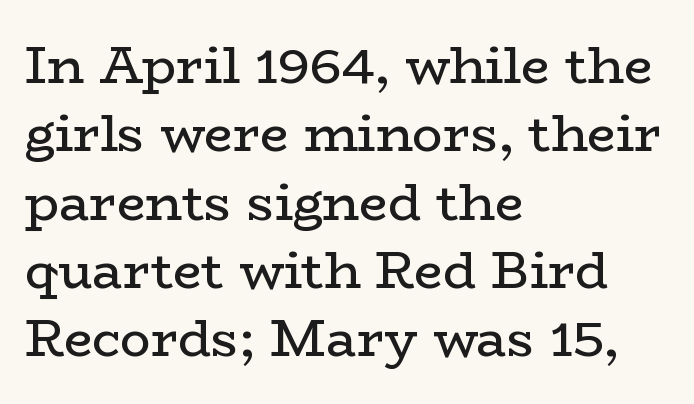
The designer left line spacing at the default. If you drew a ruler down the left edge, every line would touch it. Is this a sans? No — the strokes have serifs. Tracking value appears to be zero — textbook default spacing.
